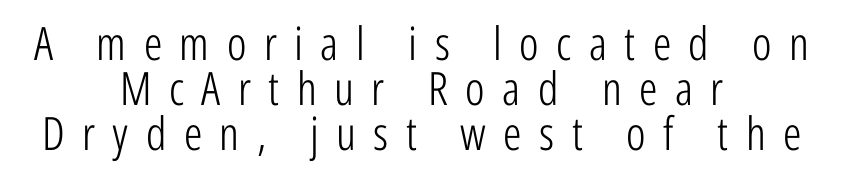
The image shows 46 px light, condensed sans-serif type, upright; set centered, tight line spacing (0.98x), unusually wide letter spacing (+0.38 em), not underlined; low stroke contrast and a medium x-height.
